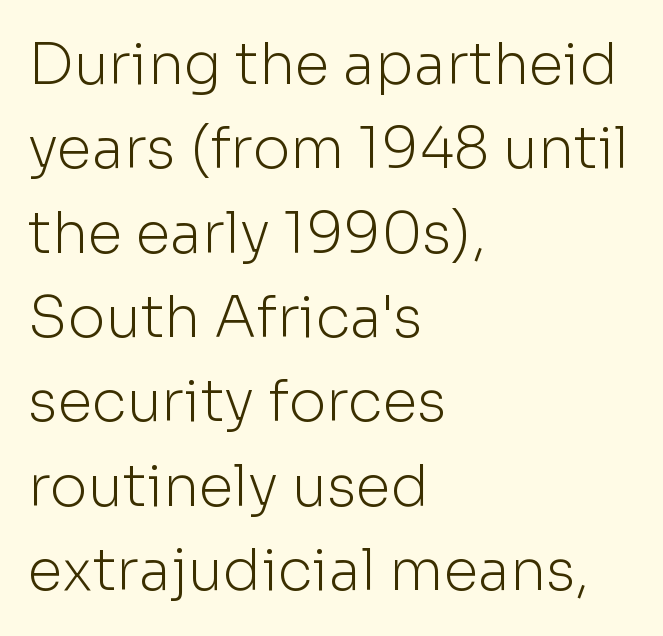
Q: Is the text bold? A: No.
Q: Is the text italic (slanted)? A: No, it is upright.
Q: Is the typeface a serif or a sans-serif typeface? A: Sans-serif.
Q: Is the text underlined? A: No.
Q: How is the paragraph aligned? A: Left-aligned.
Q: Is the spacing between letters normal or unusually wide? A: Normal.
Q: Is the spacing between lines tight, normal or loose? A: Normal.
Q: Width (condensed, normal, or wide)? A: Normal.
Q: Stroke contrast? A: Low.
Q: x-height? A: Medium.
Q: Monospaced? A: No.
